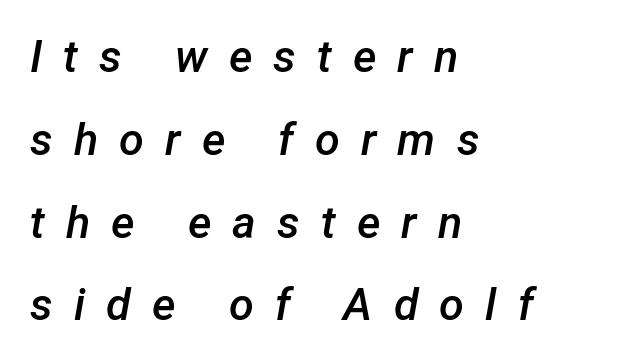
Q: Is the text bold? A: Semi-bold.
Q: Is the text italic (slanted)? A: Yes, it leans right by about 12 degrees.
Q: Is the text underlined? A: No.
Q: How is the paragraph aligned? A: Left-aligned.
Q: Is the spacing between letters normal or unusually wide? A: Unusually wide.
Q: Width (condensed, normal, or wide)? A: Normal.
Q: Stroke contrast? A: Low.
Q: x-height? A: Medium.
Q: Monospaced? A: No.
